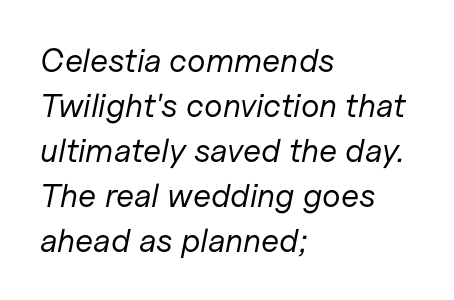
The image shows 33 px regular-weight type, italic (leaning right); set left-aligned, normal line spacing (1.36x), normal letter spacing, not underlined; low stroke contrast and a medium x-height.
